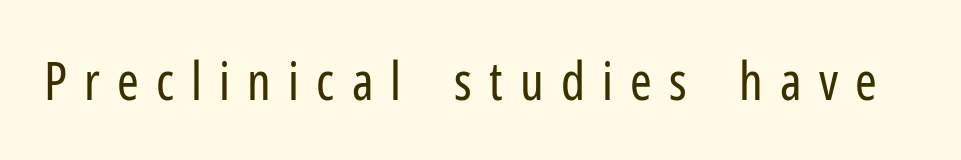
{"serif": "no", "italic": "no", "bold": "no", "weight": "regular", "width": "condensed", "stroke_contrast": "low", "x_height": "medium", "monospaced": "no", "underline": "no", "letter_spacing": "wide", "letter_spacing_em": 0.33, "glyph_px": 52}
